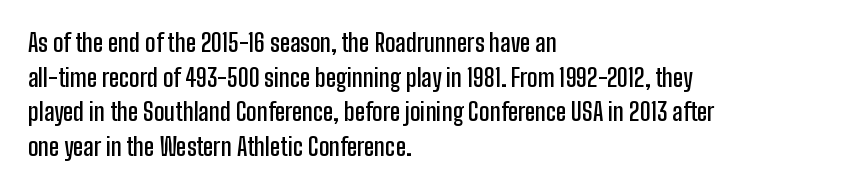
The image shows 24 px text type, upright; set left-aligned, normal line spacing (1.44x), normal letter spacing, not underlined.
